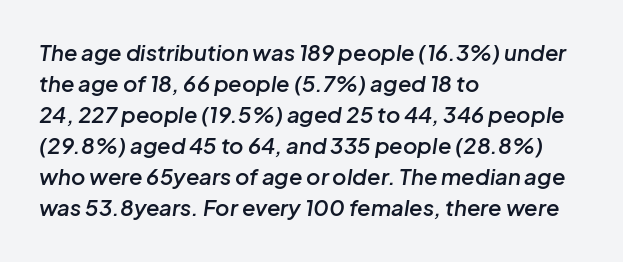
{"italic": "yes", "lean": "right", "slant_degrees": 8, "bold": "semi", "underline": "no", "align": "left", "line_spacing": "normal", "line_spacing_ratio": 1.41, "letter_spacing": "normal", "letter_spacing_em": 0.0, "glyph_px": 22}
